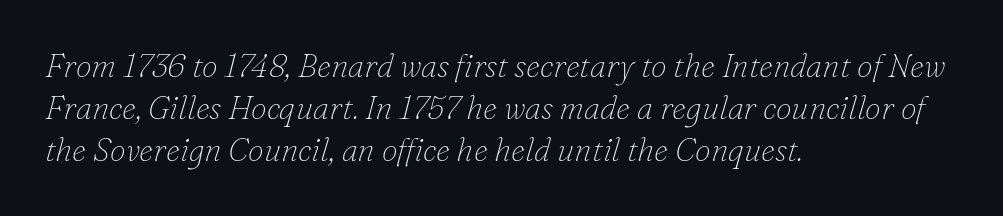
{"serif": "yes", "italic": "yes", "lean": "right", "slant_degrees": 16, "bold": "no", "weight": "thin", "width": "normal", "stroke_contrast": "low", "x_height": "small", "monospaced": "no", "underline": "no", "align": "left", "line_spacing": "normal", "line_spacing_ratio": 1.32, "letter_spacing": "normal", "letter_spacing_em": 0.0, "glyph_px": 32}
